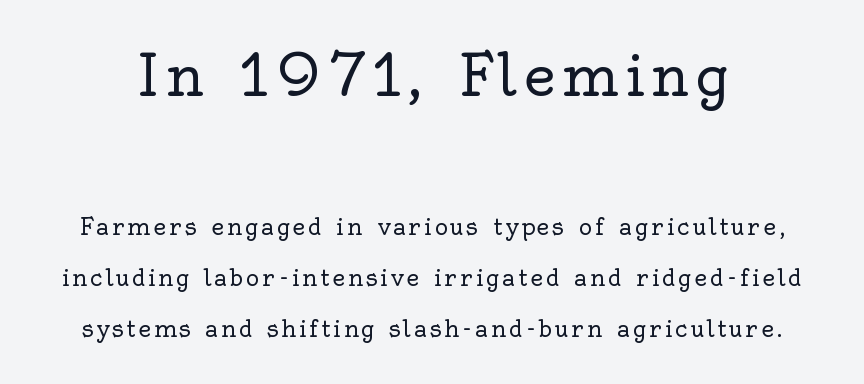
The image shows 57 px regular-weight serif type, upright; set loose line spacing (2.23x), not underlined; the first (top) block is 2.48x larger; a small x-height.
